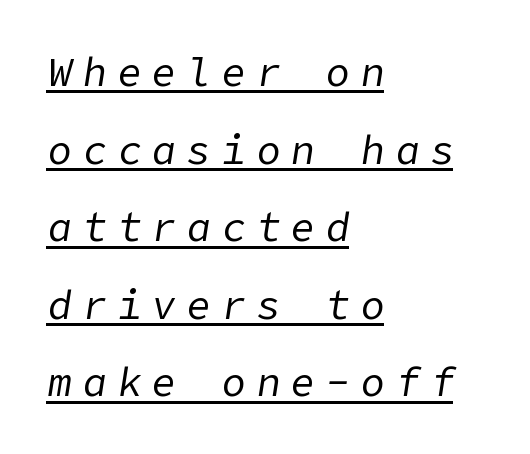
Q: Is the text bold? A: No.
Q: Is the text italic (slanted)? A: Yes, it leans right by about 9 degrees.
Q: Is the text underlined? A: Yes.
Q: How is the paragraph aligned? A: Left-aligned.
Q: Is the spacing between letters normal or unusually wide? A: Unusually wide.
Q: Is the spacing between lines tight, normal or loose? A: Loose.
Q: Width (condensed, normal, or wide)? A: Normal.
Q: Stroke contrast? A: Low.
Q: x-height? A: Medium.
